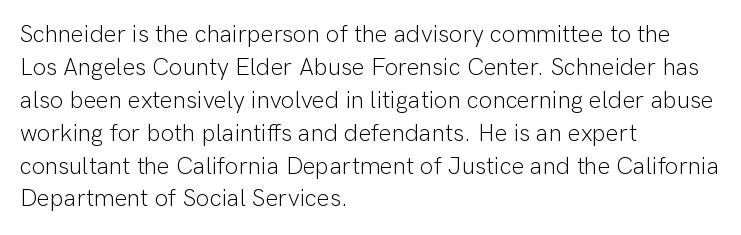
These lines stack with their left ends in a neat column. Letters rest on an invisible, unmarked baseline. The lines sit at an ordinary, default distance from one another. The type sits square on the baseline with zero lean. No letter is thick-stroked: the sample isn't bold. Default kerning and tracking; the words read as compact shapes.
